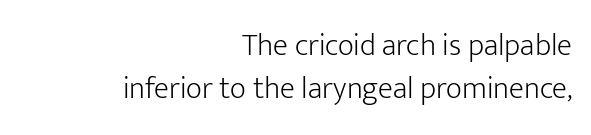
{"serif": "no", "italic": "no", "bold": "no", "weight": "light", "width": "normal", "stroke_contrast": "low", "x_height": "medium", "monospaced": "no", "underline": "no", "align": "right", "line_spacing": "normal", "line_spacing_ratio": 1.4, "letter_spacing": "normal", "letter_spacing_em": 0.0, "glyph_px": 31}
